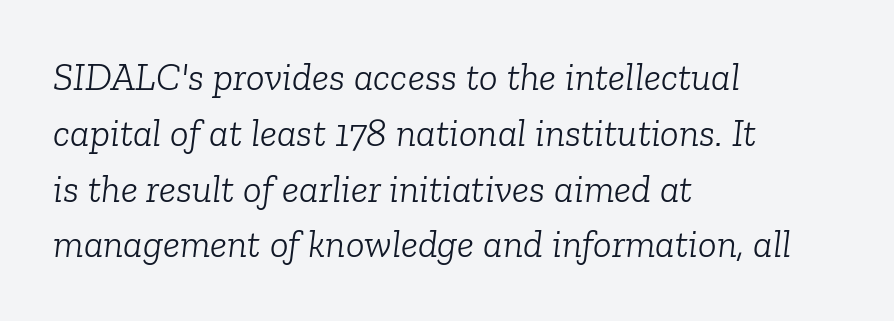
Q: Is the text bold? A: No.
Q: Is the text italic (slanted)? A: Yes, it leans right by about 6 degrees.
Q: Is the typeface a serif or a sans-serif typeface? A: Serif.
Q: Is the text underlined? A: No.
Q: How is the paragraph aligned? A: Left-aligned.
Q: Is the spacing between letters normal or unusually wide? A: Normal.
Q: Is the spacing between lines tight, normal or loose? A: Normal.
Q: Width (condensed, normal, or wide)? A: Normal.
Q: Stroke contrast? A: Low.
Q: x-height? A: Medium.
Q: Monospaced? A: No.
